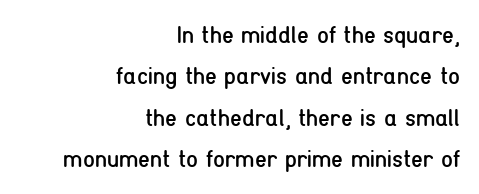
The rag falls on the left side of this text block. Posture: vertical. Descender tails drop into unmarked territory. Unbolded letterforms with no extra heft. The type is set solid horizontally, with unmodified tracking.
